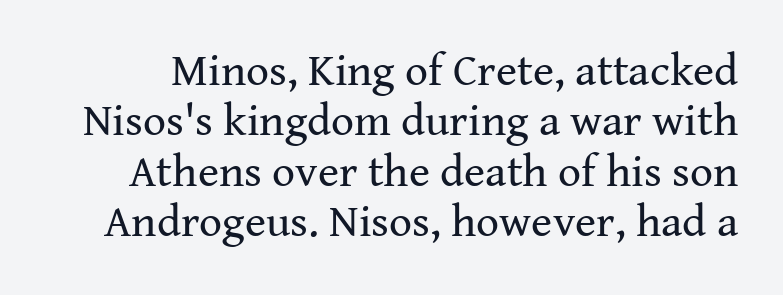
{"serif": "yes", "italic": "no", "bold": "no", "weight": "regular", "width": "normal", "stroke_contrast": "medium", "x_height": "medium", "monospaced": "no", "underline": "no", "line_spacing": "tight", "line_spacing_ratio": 1.12, "letter_spacing": "normal", "letter_spacing_em": 0.0, "glyph_px": 45}
